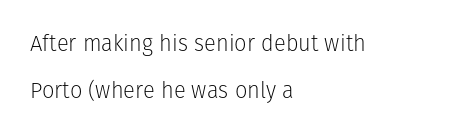
Q: Is the text bold? A: No.
Q: Is the text italic (slanted)? A: No, it is upright.
Q: Is the text underlined? A: No.
Q: How is the paragraph aligned? A: Left-aligned.
Q: Is the spacing between letters normal or unusually wide? A: Normal.
Q: Is the spacing between lines tight, normal or loose? A: Loose.
